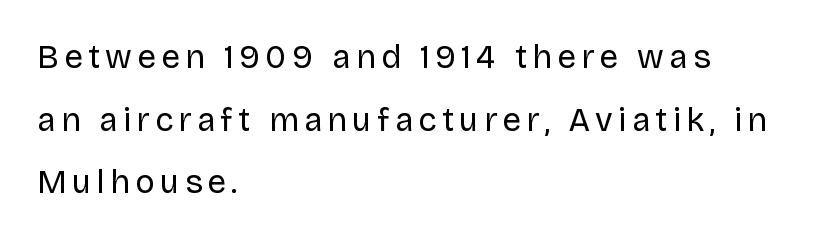
The image shows 33 px regular-weight sans-serif type, upright; set left-aligned, loose line spacing (1.9x), not underlined; low stroke contrast and a large x-height.
